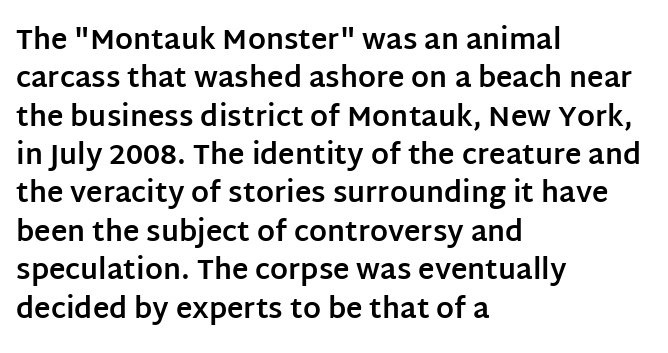
{"serif": "no", "italic": "no", "bold": "yes", "weight": "bold", "width": "normal", "stroke_contrast": "low", "x_height": "large", "monospaced": "no", "underline": "no", "align": "left", "line_spacing": "normal", "line_spacing_ratio": 1.37, "letter_spacing": "normal", "letter_spacing_em": 0.0, "glyph_px": 28}
